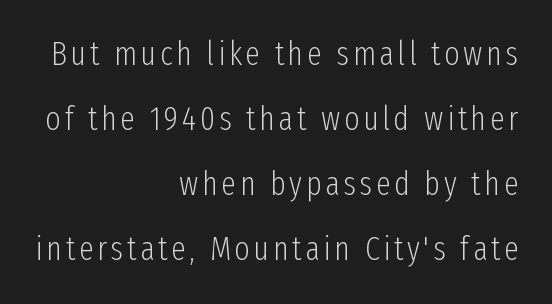
Q: Is the text bold? A: No.
Q: Is the text italic (slanted)? A: No, it is upright.
Q: Is the typeface a serif or a sans-serif typeface? A: Sans-serif.
Q: Is the text underlined? A: No.
Q: How is the paragraph aligned? A: Right-aligned.
Q: Is the spacing between lines tight, normal or loose? A: Loose.
Q: Width (condensed, normal, or wide)? A: Condensed.
Q: Stroke contrast? A: Low.
Q: x-height? A: Medium.
Q: Monospaced? A: No.
